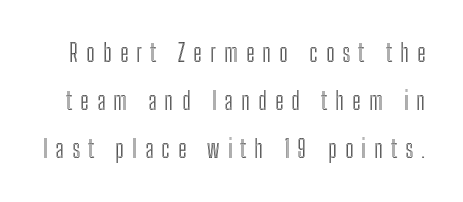
{"italic": "no", "underline": "no", "line_spacing": "loose", "line_spacing_ratio": 1.99, "letter_spacing": "wide", "letter_spacing_em": 0.34, "glyph_px": 24}
